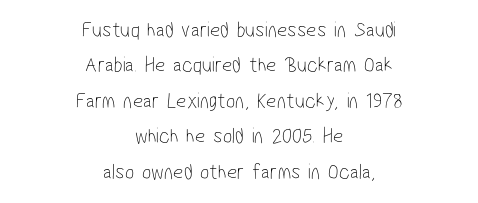
Q: Is the text bold? A: No.
Q: Is the text underlined? A: No.
Q: How is the paragraph aligned? A: Centered.
Q: Is the spacing between letters normal or unusually wide? A: Normal.
Q: Is the spacing between lines tight, normal or loose? A: Normal.
